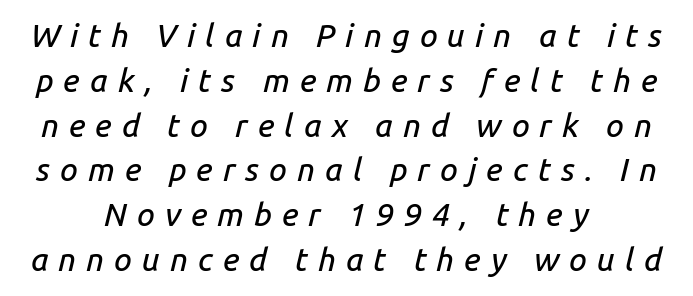
The image shows 32 px text type, italic (leaning right); set normal line spacing (1.4x), unusually wide letter spacing (+0.31 em), not underlined; low stroke contrast and a medium x-height.
